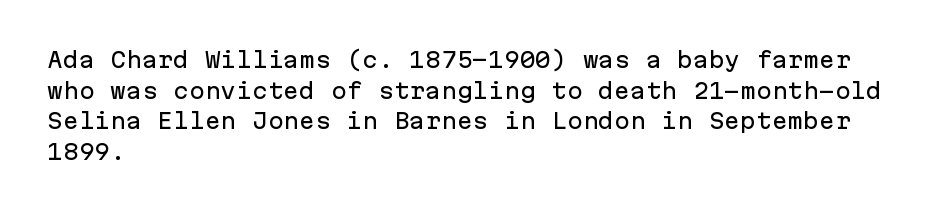
Style check: upright. Quick note: interline space is typical. This sample uses plain, unmodified letter spacing. In CSS terms this would be text-align: left.
